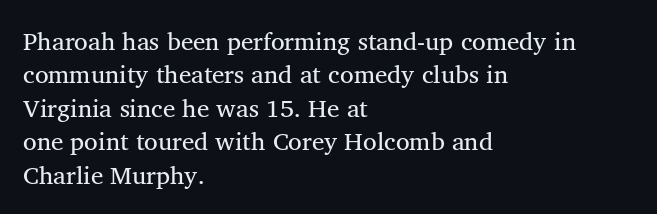
Q: Is the text bold? A: No.
Q: Is the text italic (slanted)? A: No, it is upright.
Q: Is the text underlined? A: No.
Q: How is the paragraph aligned? A: Left-aligned.
Q: Is the spacing between letters normal or unusually wide? A: Normal.
Q: Is the spacing between lines tight, normal or loose? A: Normal.
